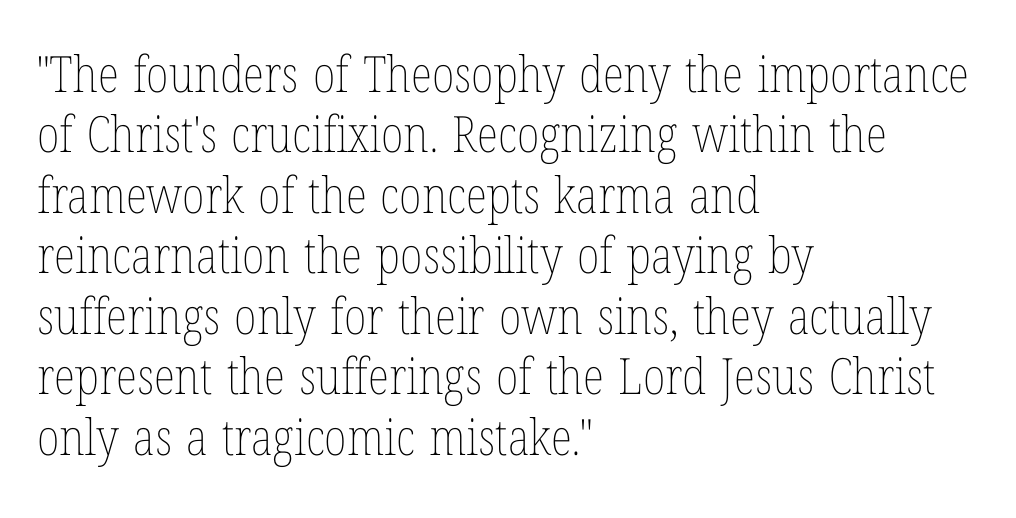
No extra ink here — the face is not bold. Has an underline been added? It has not. The lines in this sample share a left origin and differ only in where they stop. Is this a fixed-width face? No — the glyphs have proportional, varying widths. Vertical strokes here are truly vertical. The rendering keeps characters at their native spacing.
